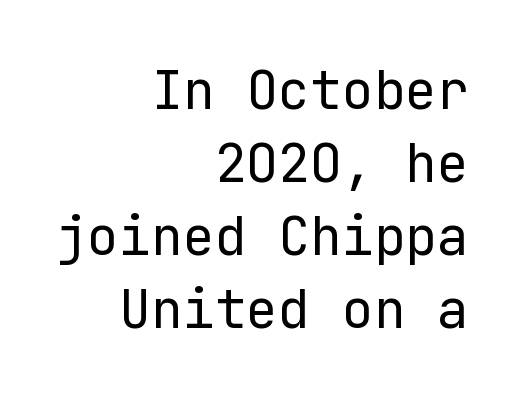
Q: Is the text bold? A: No.
Q: Is the text italic (slanted)? A: No, it is upright.
Q: Is the typeface a serif or a sans-serif typeface? A: Sans-serif.
Q: Is the text underlined? A: No.
Q: How is the paragraph aligned? A: Right-aligned.
Q: Is the spacing between letters normal or unusually wide? A: Normal.
Q: Is the spacing between lines tight, normal or loose? A: Normal.
Q: Width (condensed, normal, or wide)? A: Normal.
Q: Stroke contrast? A: Low.
Q: x-height? A: Medium.
